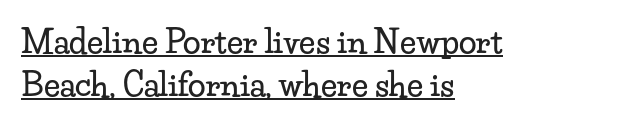
{"serif": "yes", "italic": "no", "width": "wide", "stroke_contrast": "low", "x_height": "small", "monospaced": "no", "underline": "yes", "align": "left", "line_spacing": "normal", "line_spacing_ratio": 1.33, "letter_spacing": "normal", "letter_spacing_em": 0.0, "glyph_px": 32}
